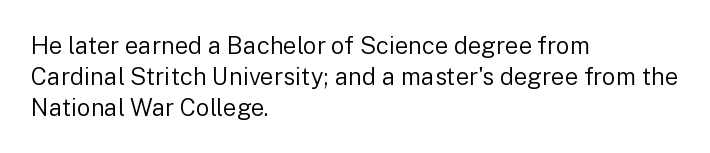
Q: Is the text bold? A: No.
Q: Is the text italic (slanted)? A: No, it is upright.
Q: Is the text underlined? A: No.
Q: How is the paragraph aligned? A: Left-aligned.
Q: Is the spacing between letters normal or unusually wide? A: Normal.
Q: Is the spacing between lines tight, normal or loose? A: Normal.
